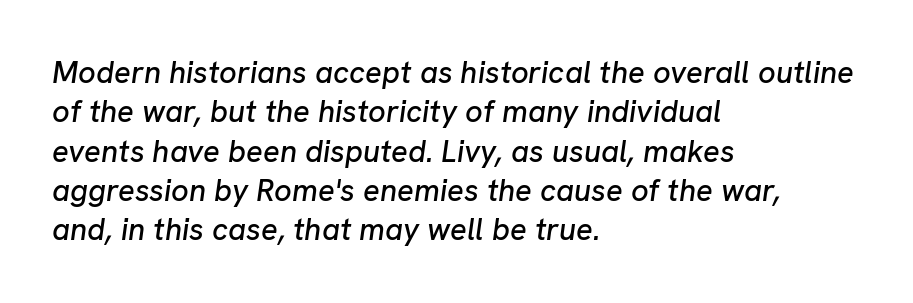
The image shows 31 px text type, italic (leaning right); set left-aligned, normal line spacing (1.27x), normal letter spacing, not underlined; low stroke contrast and a medium x-height.
